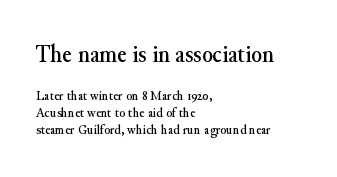
The image shows 25 px text type, upright; set left-aligned, line spacing 1.18x, normal letter spacing, not underlined; the first (top) block is 1.79x larger.
